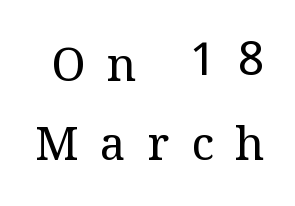
Weight class: somewhere from thin through regular. The passage shown is typeset with a serif family. Vertical strokes here are truly vertical. Spacing between characters has been opened up far beyond the box default. Is this a fixed-width face? No — the glyphs have proportional, varying widths.
